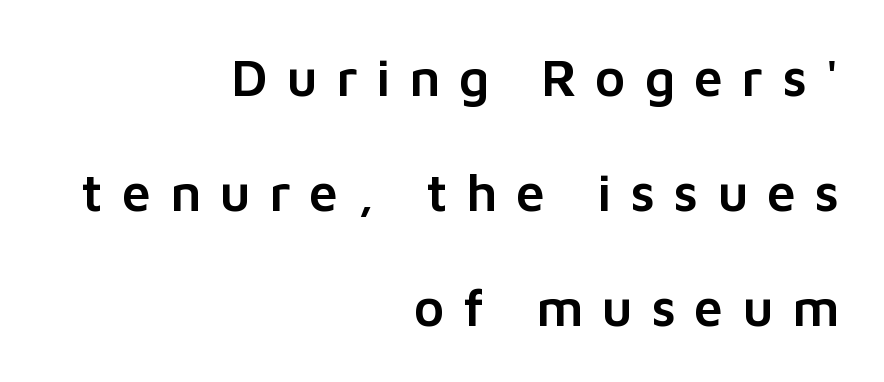
The image shows 52 px sans-serif type, upright; set right-aligned, loose line spacing (2.21x), unusually wide letter spacing (+0.36 em), not underlined; low stroke contrast and a medium x-height.
